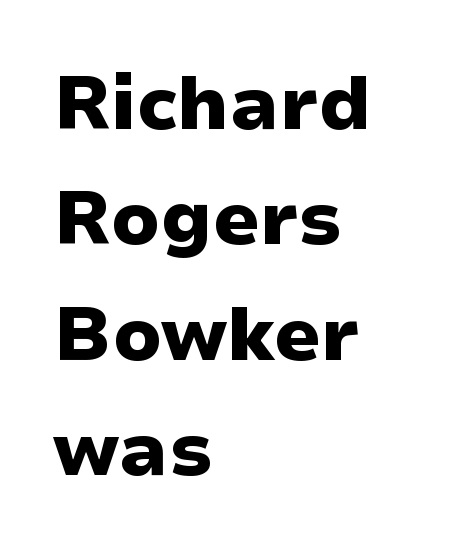
The image shows 75 px heavy, wide sans-serif type, upright; set left-aligned, normal line spacing (1.54x), normal letter spacing, not underlined; low stroke contrast and a medium x-height.
